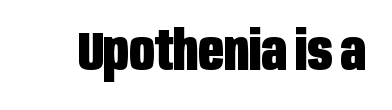
{"serif": "no", "italic": "no", "bold": "yes", "weight": "heavy", "width": "condensed", "stroke_contrast": "low", "x_height": "large", "monospaced": "no", "underline": "no", "letter_spacing": "normal", "letter_spacing_em": 0.0, "glyph_px": 55}
